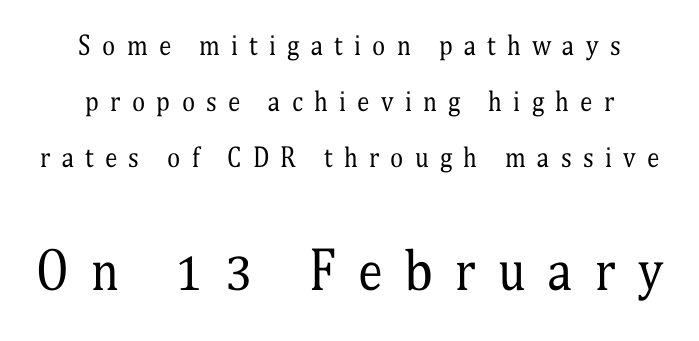
The image shows 50 px regular-weight, condensed serif type, upright; set centered, loose line spacing (2.25x), unusually wide letter spacing (+0.45 em), not underlined; the second (bottom) block is 2.0x larger; medium stroke contrast and a medium x-height.
